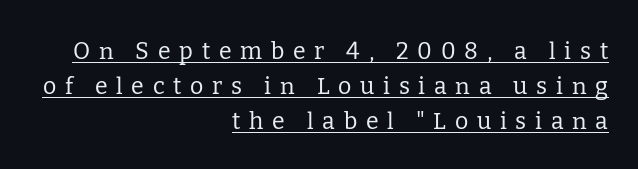
The image shows 23 px text type, upright; set right-aligned, normal line spacing (1.53x), unusually wide letter spacing (+0.38 em), underlined.
